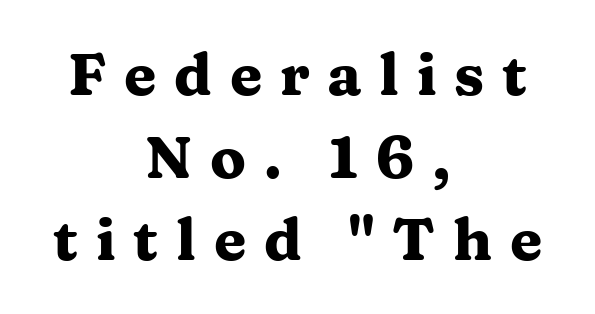
The image shows 59 px heavy, wide serif type, upright; set centered, normal line spacing (1.4x), unusually wide letter spacing (+0.3 em), not underlined; medium stroke contrast and a medium x-height.
